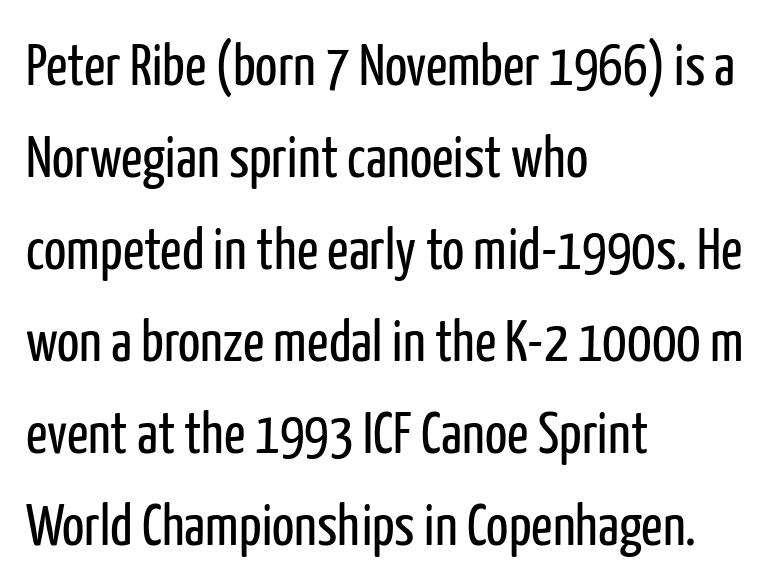
{"serif": "no", "italic": "no", "bold": "no", "weight": "regular", "width": "condensed", "stroke_contrast": "low", "x_height": "medium", "monospaced": "no", "underline": "no", "align": "left", "line_spacing": "normal", "line_spacing_ratio": 1.56, "letter_spacing": "normal", "letter_spacing_em": 0.0, "glyph_px": 59}
